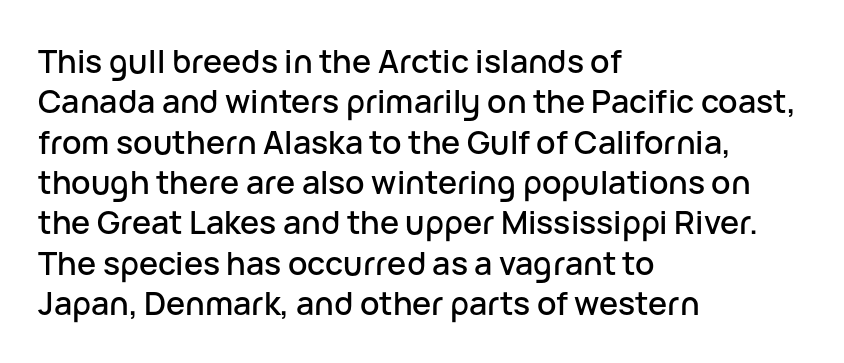
The passage shown is typeset with a sans-serif family. The strip under each line holds only bare page. Regarding leading, the lines here are spaced in the standard way. Looks like regular typesetting: each glyph gets only the width it needs. Left-aligned paragraph, ragged on the right. Upright lettering throughout.
